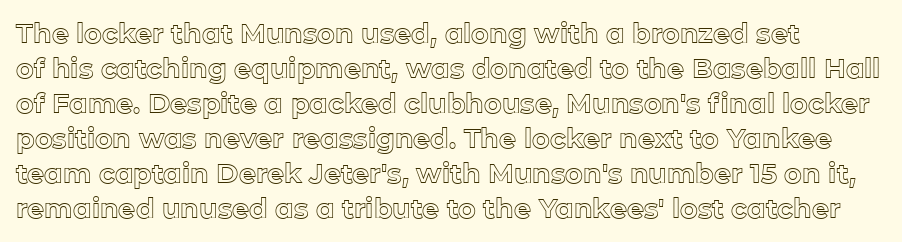
The image shows 27 px text type, upright; set normal line spacing (1.3x), normal letter spacing, not underlined.
